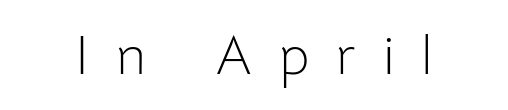
Font category for this specimen: sans-serif. The letters look calm and open, with moderate or lighter stems. Rule under the text: the space is simply empty. Spacing between characters has been opened up far beyond the box default. Looks like regular typesetting: each glyph gets only the width it needs.
